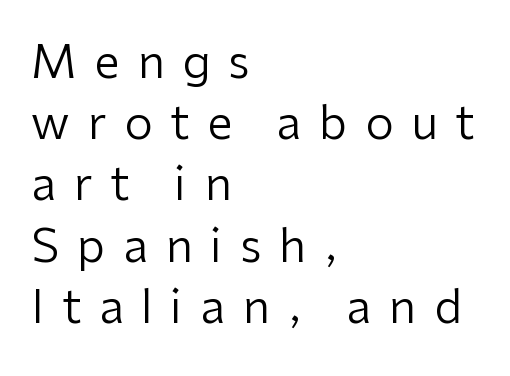
{"serif": "no", "italic": "no", "bold": "no", "weight": "regular", "width": "normal", "stroke_contrast": "low", "x_height": "medium", "monospaced": "no", "underline": "no", "align": "left", "line_spacing": "normal", "line_spacing_ratio": 1.33, "letter_spacing": "wide", "letter_spacing_em": 0.38, "glyph_px": 46}
